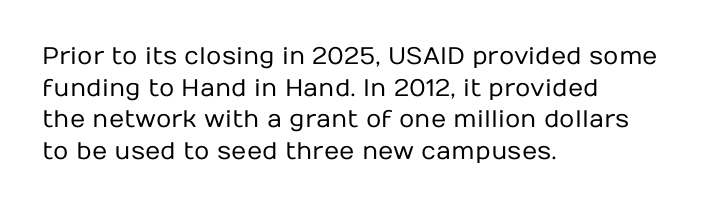
Q: Is the text bold? A: No.
Q: Is the text italic (slanted)? A: No, it is upright.
Q: Is the text underlined? A: No.
Q: How is the paragraph aligned? A: Left-aligned.
Q: Is the spacing between letters normal or unusually wide? A: Normal.
Q: Is the spacing between lines tight, normal or loose? A: Normal.
